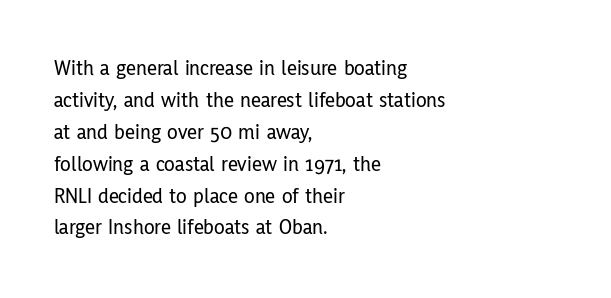
{"italic": "no", "underline": "no", "align": "left", "line_spacing": "normal", "line_spacing_ratio": 1.45, "letter_spacing": "normal", "letter_spacing_em": 0.0, "glyph_px": 22}
